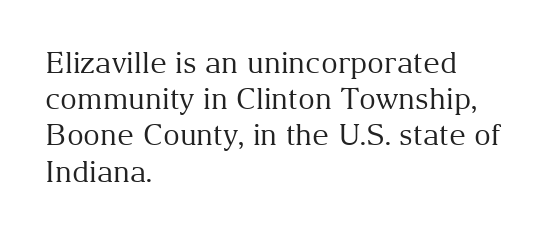
The image shows 29 px regular-weight serif type, upright; set left-aligned, normal line spacing (1.25x), normal letter spacing, not underlined; medium stroke contrast and a medium x-height.
